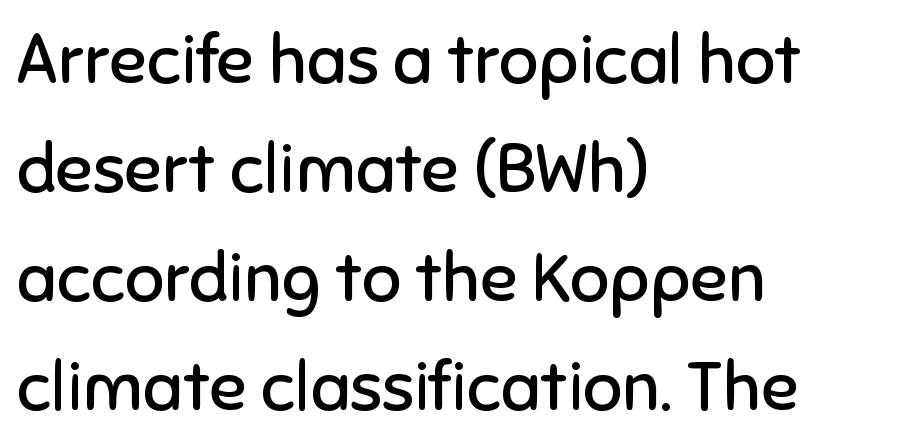
{"serif": "no", "italic": "no", "bold": "no", "weight": "regular", "width": "normal", "stroke_contrast": "low", "x_height": "medium", "monospaced": "no", "underline": "no", "align": "left", "line_spacing": "normal", "line_spacing_ratio": 1.58, "letter_spacing": "normal", "letter_spacing_em": 0.0, "glyph_px": 69}
